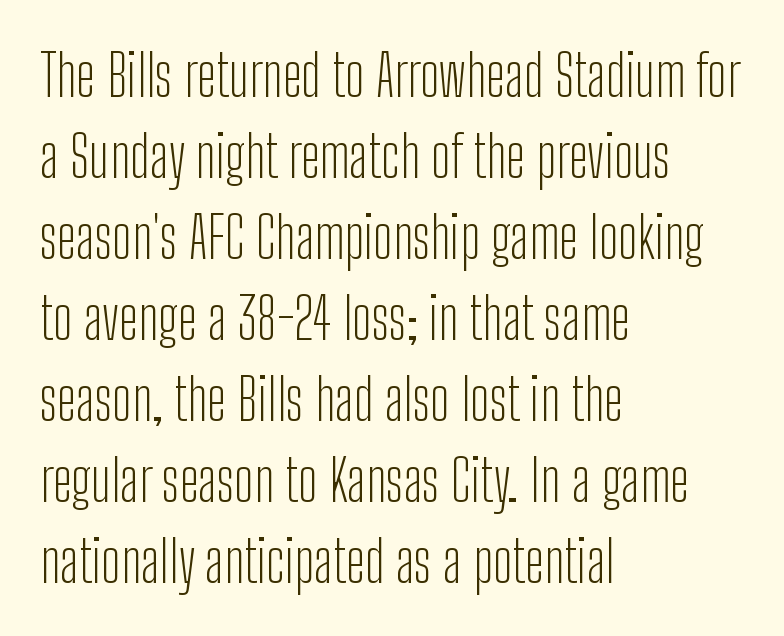
{"serif": "no", "italic": "no", "bold": "no", "weight": "light", "width": "condensed", "stroke_contrast": "low", "x_height": "medium", "monospaced": "no", "underline": "no", "align": "left", "line_spacing": "normal", "line_spacing_ratio": 1.42, "letter_spacing": "normal", "letter_spacing_em": 0.0, "glyph_px": 57}
